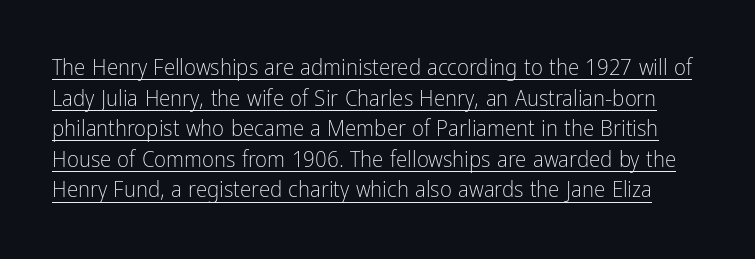
Q: Is the text bold? A: No.
Q: Is the text italic (slanted)? A: No, it is upright.
Q: Is the text underlined? A: Yes.
Q: Is the spacing between letters normal or unusually wide? A: Normal.
Q: Is the spacing between lines tight, normal or loose? A: Normal.
